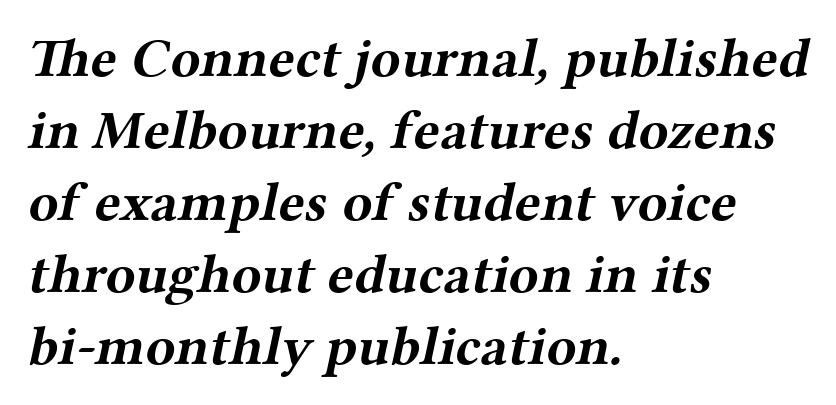
The image shows 55 px bold, wide serif type; set left-aligned, normal line spacing (1.31x), normal letter spacing, not underlined; medium stroke contrast and a medium x-height.
